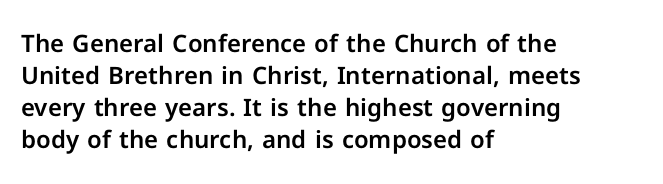
The image shows 24 px text type, upright; set left-aligned, normal line spacing (1.33x), normal letter spacing, not underlined.
